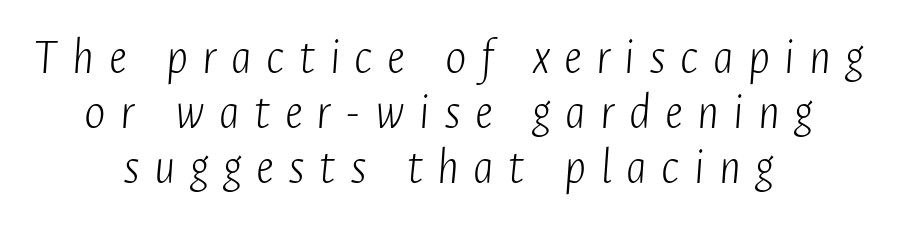
Q: Is the text bold? A: No.
Q: Is the text italic (slanted)? A: Yes, it leans right by about 4 degrees.
Q: Is the text underlined? A: No.
Q: How is the paragraph aligned? A: Centered.
Q: Is the spacing between letters normal or unusually wide? A: Unusually wide.
Q: Is the spacing between lines tight, normal or loose? A: Tight.
Q: Width (condensed, normal, or wide)? A: Condensed.
Q: Stroke contrast? A: Low.
Q: x-height? A: Medium.
Q: Monospaced? A: No.
